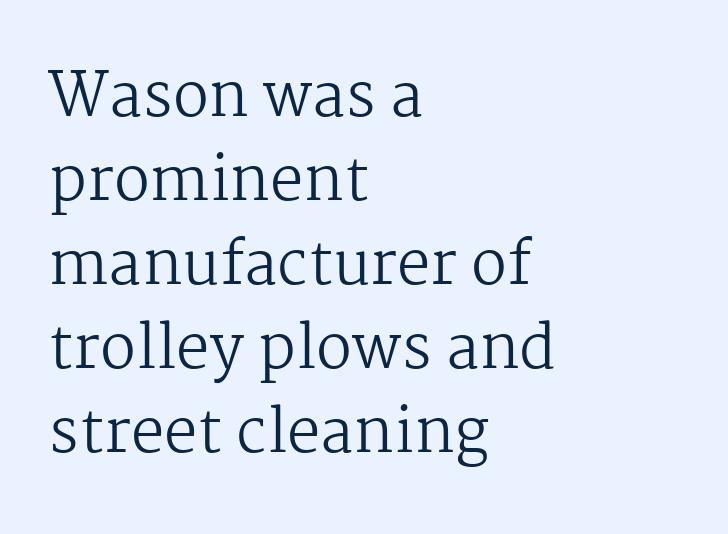
The image shows 60 px regular-weight serif type, upright; set left-aligned, normal line spacing (1.4x), normal letter spacing, not underlined; medium stroke contrast and a medium x-height.
